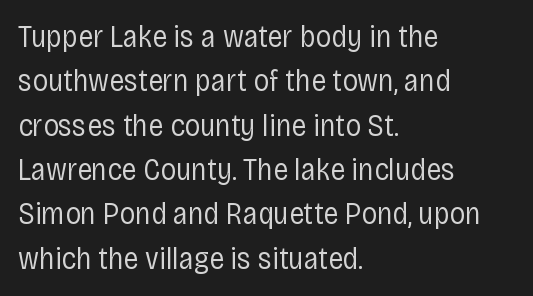
The image shows 31 px regular-weight, condensed sans-serif type, upright; set left-aligned, normal line spacing (1.43x), normal letter spacing, not underlined; low stroke contrast and a large x-height.
